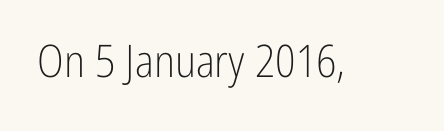
Q: Is the text bold? A: No.
Q: Is the text italic (slanted)? A: No, it is upright.
Q: Is the typeface a serif or a sans-serif typeface? A: Sans-serif.
Q: Is the text underlined? A: No.
Q: Is the spacing between letters normal or unusually wide? A: Normal.
Q: Width (condensed, normal, or wide)? A: Condensed.
Q: Stroke contrast? A: Low.
Q: x-height? A: Medium.
Q: Monospaced? A: No.
